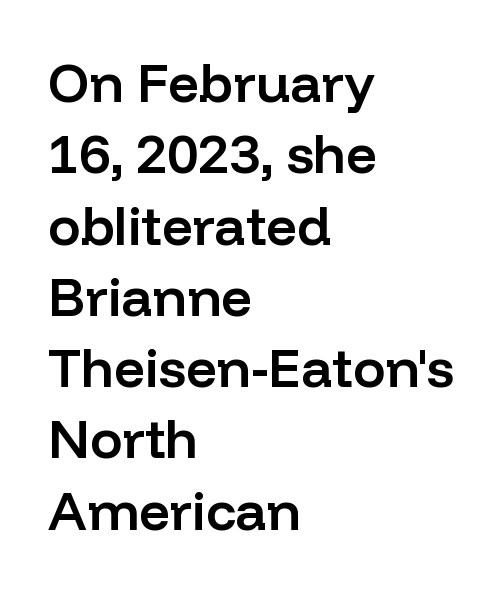
{"serif": "no", "italic": "no", "bold": "semi", "weight": "semibold", "width": "normal", "stroke_contrast": "low", "x_height": "medium", "monospaced": "no", "underline": "no", "align": "left", "line_spacing": "normal", "line_spacing_ratio": 1.32, "letter_spacing": "normal", "letter_spacing_em": 0.0, "glyph_px": 54}
